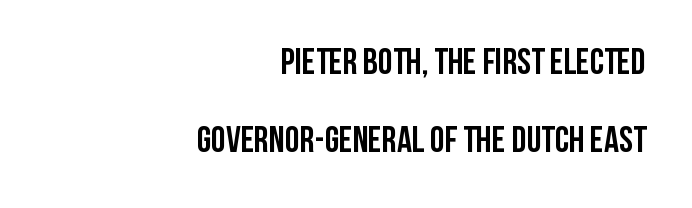
Q: Is the text bold? A: Yes.
Q: Is the text italic (slanted)? A: No, it is upright.
Q: Is the typeface a serif or a sans-serif typeface? A: Sans-serif.
Q: Is the text underlined? A: No.
Q: How is the paragraph aligned? A: Right-aligned.
Q: Is the spacing between letters normal or unusually wide? A: Normal.
Q: Is the spacing between lines tight, normal or loose? A: Loose.
Q: Width (condensed, normal, or wide)? A: Condensed.
Q: Stroke contrast? A: Low.
Q: x-height? A: Large.
Q: Monospaced? A: No.
